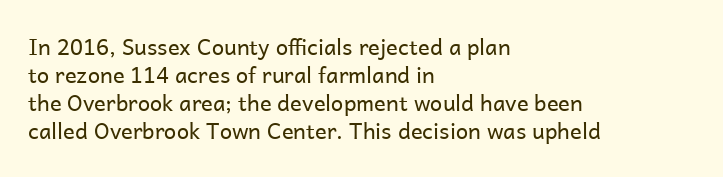
The image shows 22 px text type, upright; set left-aligned, normal line spacing (1.28x), normal letter spacing, not underlined.
